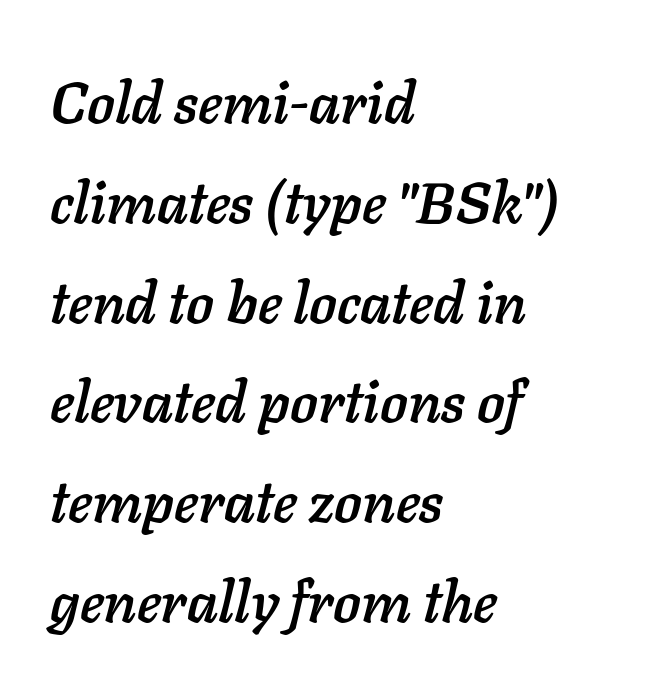
The image shows 58 px text type, italic (leaning right); set left-aligned, line spacing 1.72x, normal letter spacing, not underlined; low stroke contrast and a medium x-height.
